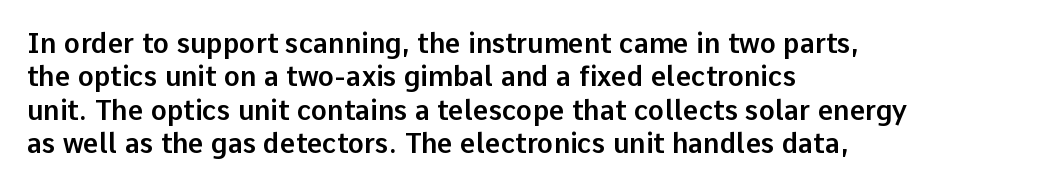
{"italic": "no", "underline": "no", "align": "left", "line_spacing_ratio": 1.24, "letter_spacing": "normal", "letter_spacing_em": 0.0, "glyph_px": 27}
